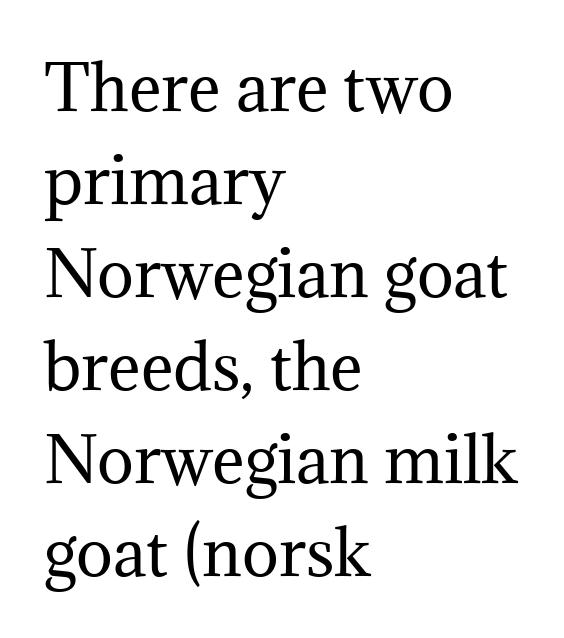
The rag falls on the right side of this text block. What's the leading like? Ordinary, nothing unusual. A typesetter would call this proportional, since set widths differ per character. The type is set solid horizontally, with unmodified tracking. The space beneath each line is pristine and unruled. The lettering stays uniformly vertical, giving the passage a roman look.
